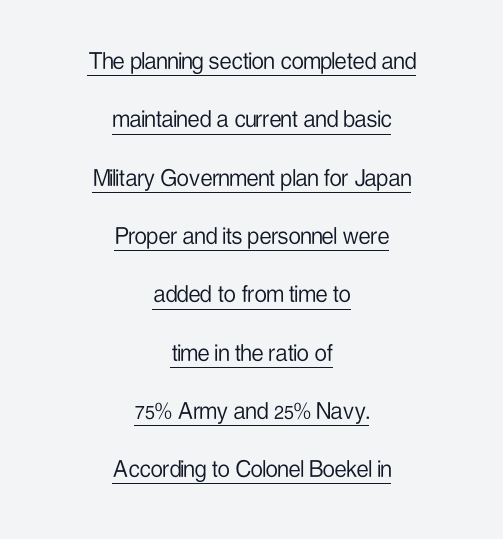
{"italic": "no", "bold": "no", "underline": "yes", "align": "center", "line_spacing": "loose", "line_spacing_ratio": 2.16, "letter_spacing": "normal", "letter_spacing_em": 0.0, "glyph_px": 27}
